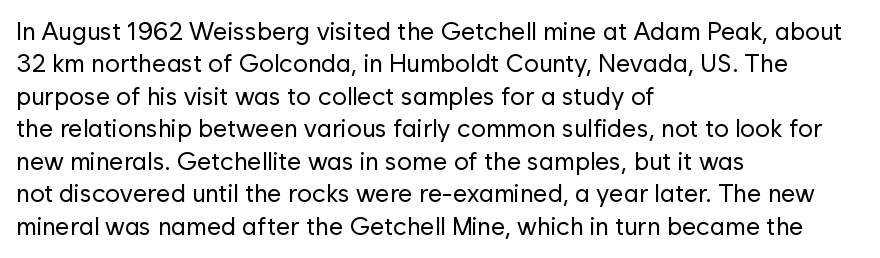
Q: Is the text bold? A: No.
Q: Is the text italic (slanted)? A: No, it is upright.
Q: Is the text underlined? A: No.
Q: How is the paragraph aligned? A: Left-aligned.
Q: Is the spacing between letters normal or unusually wide? A: Normal.
Q: Is the spacing between lines tight, normal or loose? A: Normal.
